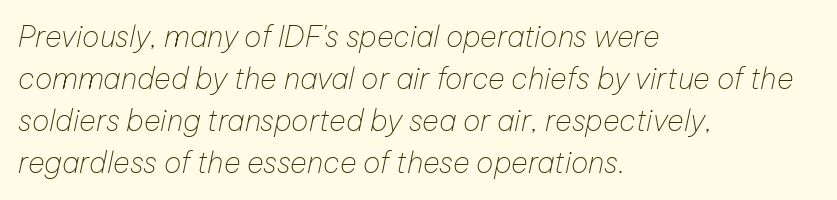
Notice how the stems are inclined rather than vertical — that's the hallmark of italics. Caption: face not bold, strokes unweighted. Do the characters align in a grid? No, the font is proportional. Successive baselines arrive at the customary interval.
